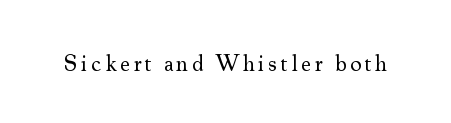
Honestly, there is no underline to notice here at all. This is roman type, the default non-slanted kind. Weight: not bold — regular or lighter.
